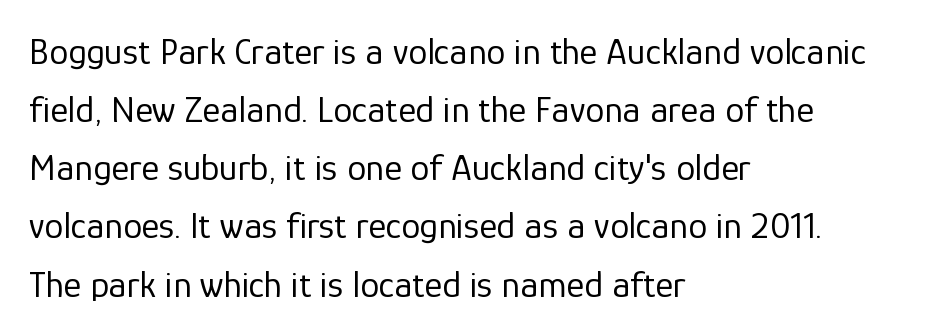
Q: Is the text bold? A: No.
Q: Is the text italic (slanted)? A: No, it is upright.
Q: Is the typeface a serif or a sans-serif typeface? A: Sans-serif.
Q: Is the text underlined? A: No.
Q: How is the paragraph aligned? A: Left-aligned.
Q: Is the spacing between letters normal or unusually wide? A: Normal.
Q: Is the spacing between lines tight, normal or loose? A: Normal.
Q: Width (condensed, normal, or wide)? A: Normal.
Q: Stroke contrast? A: Low.
Q: x-height? A: Medium.
Q: Monospaced? A: No.
